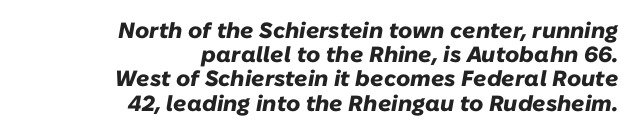
Plenty of ink on the page — the face is bold. Look at the tracking — it's just the regular setting, nothing added. The passage shown is not underscored anywhere. If you drew a ruler down the right edge, every line would touch it.
